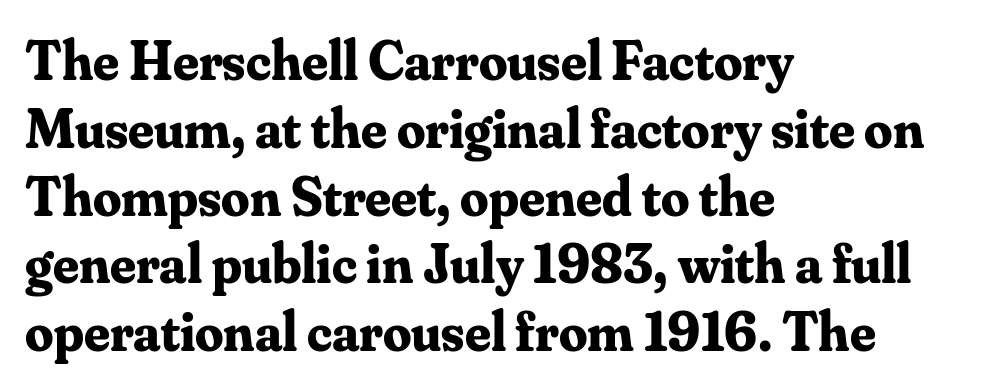
{"serif": "yes", "italic": "no", "bold": "yes", "weight": "bold", "width": "normal", "stroke_contrast": "medium", "x_height": "small", "monospaced": "no", "underline": "no", "align": "left", "line_spacing_ratio": 1.21, "letter_spacing": "normal", "letter_spacing_em": 0.0, "glyph_px": 56}
